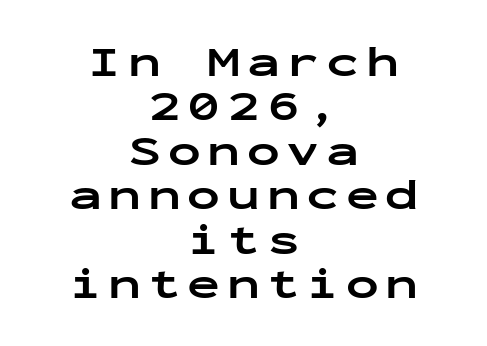
The characters look thick and weighty, a clear bold. Note the uniform advance width — an 'i' takes as much space as an 'm'. You can tell it's not italic because the verticals are truly vertical. Serifs: no, the terminals of the letterforms are clean. Every row of glyphs is offset so its center matches the block's center. Rows of type sit shoulder to shoulder in the vertical direction.
